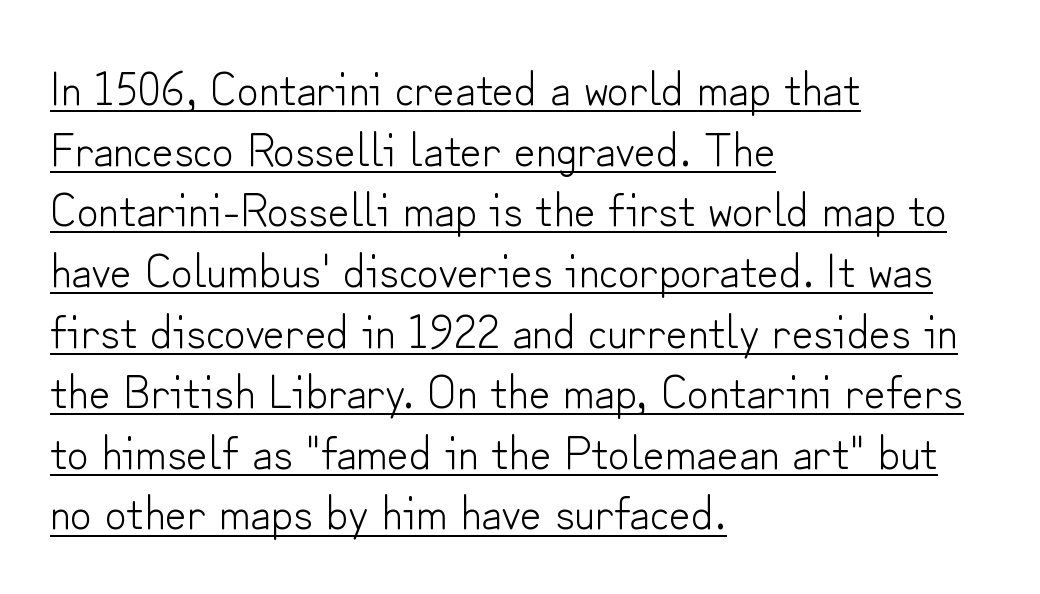
Q: Is the text bold? A: No.
Q: Is the text italic (slanted)? A: No, it is upright.
Q: Is the typeface a serif or a sans-serif typeface? A: Sans-serif.
Q: Is the text underlined? A: Yes.
Q: How is the paragraph aligned? A: Left-aligned.
Q: Is the spacing between letters normal or unusually wide? A: Normal.
Q: Is the spacing between lines tight, normal or loose? A: Normal.
Q: Width (condensed, normal, or wide)? A: Normal.
Q: Stroke contrast? A: Low.
Q: x-height? A: Small.
Q: Monospaced? A: No.
